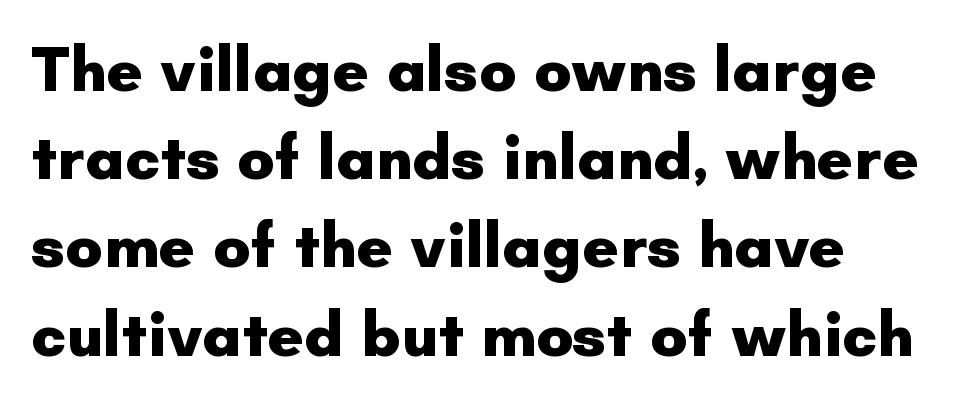
Do the characters align in a grid? No, the font is proportional. Is the type bold? Yes — the strokes are clearly thick and heavy. Characters remain perfectly vertical along every line. The glyphs are unaccompanied by any horizontal stroke below them.
